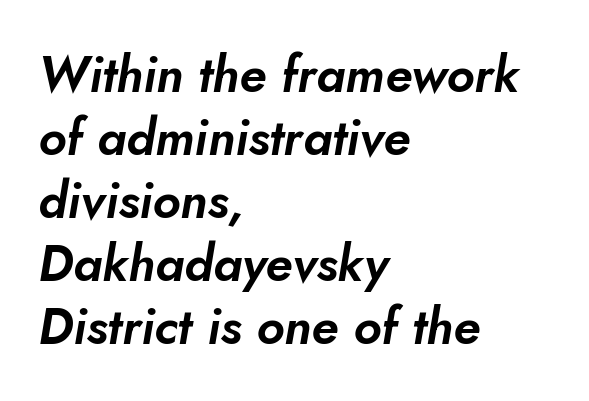
Does the leading feel generous? No, just average. When letters slant like this, we call the style italic. Varying glyph widths throughout — classic text-font behaviour. Teacher's note: observe the even left margin — that is flush-left alignment. Students, note that the glyphs here touch the page at normal intervals. The glyphs are unaccompanied by any horizontal stroke below them.
